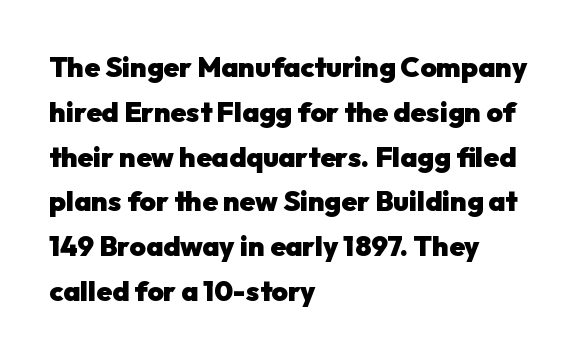
Vertical strokes here are truly vertical. Baseline-to-baseline distance is the conventional proportion of letter height. Descender tails drop into unmarked territory. Its strokes are broad and dark, the hallmark of bold type. Observe the ordinary spacing: letters are neighbours, not strangers.
